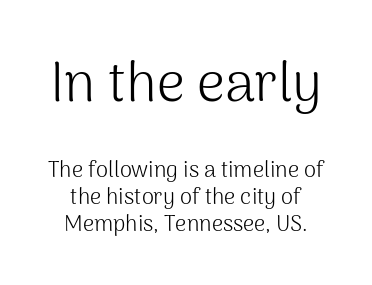
The image shows 55 px light sans-serif type, upright; set centered, line spacing 1.23x, normal letter spacing, not underlined; the first (top) block is 2.5x larger; medium stroke contrast and a medium x-height.
